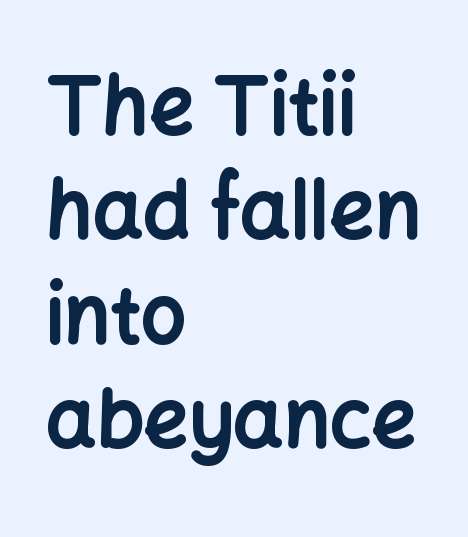
Q: Is the text bold? A: Yes.
Q: Is the text italic (slanted)? A: No, it is upright.
Q: Is the typeface a serif or a sans-serif typeface? A: Sans-serif.
Q: Is the text underlined? A: No.
Q: How is the paragraph aligned? A: Left-aligned.
Q: Is the spacing between letters normal or unusually wide? A: Normal.
Q: Is the spacing between lines tight, normal or loose? A: Normal.
Q: Width (condensed, normal, or wide)? A: Normal.
Q: Stroke contrast? A: Low.
Q: x-height? A: Medium.
Q: Monospaced? A: No.
